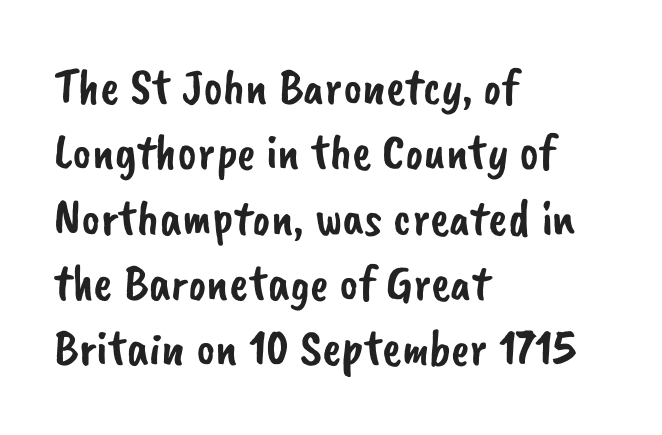
Words float on clear page, feet unadorned. The face used here is rendered with its standard letterfit. Proportional: the letters do not fall into vertical columns. All the whitespace from short lines collects on the right. The typeface chosen for these lines omits serifs. The lines sit at an ordinary, default distance from one another.
